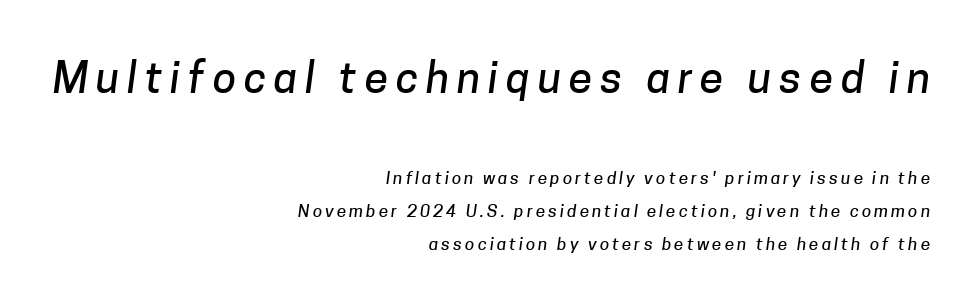
The image shows 43 px sans-serif type; set right-aligned, loose line spacing (1.93x), not underlined; the first (top) block is 2.53x larger; low stroke contrast and a medium x-height.
